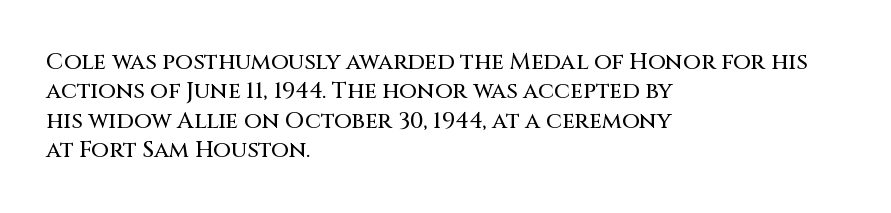
The image shows 23 px text type, upright; set left-aligned, normal line spacing (1.28x), normal letter spacing, not underlined.
